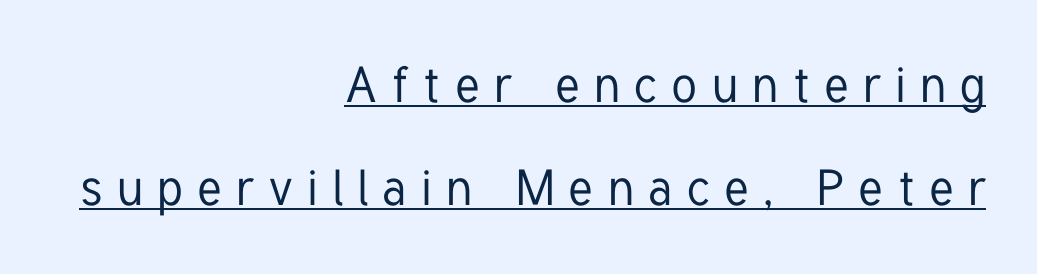
Q: Is the text italic (slanted)? A: No, it is upright.
Q: Is the typeface a serif or a sans-serif typeface? A: Sans-serif.
Q: Is the text underlined? A: Yes.
Q: How is the paragraph aligned? A: Right-aligned.
Q: Is the spacing between letters normal or unusually wide? A: Unusually wide.
Q: Is the spacing between lines tight, normal or loose? A: Loose.
Q: Width (condensed, normal, or wide)? A: Condensed.
Q: Stroke contrast? A: Low.
Q: x-height? A: Medium.
Q: Monospaced? A: No.
